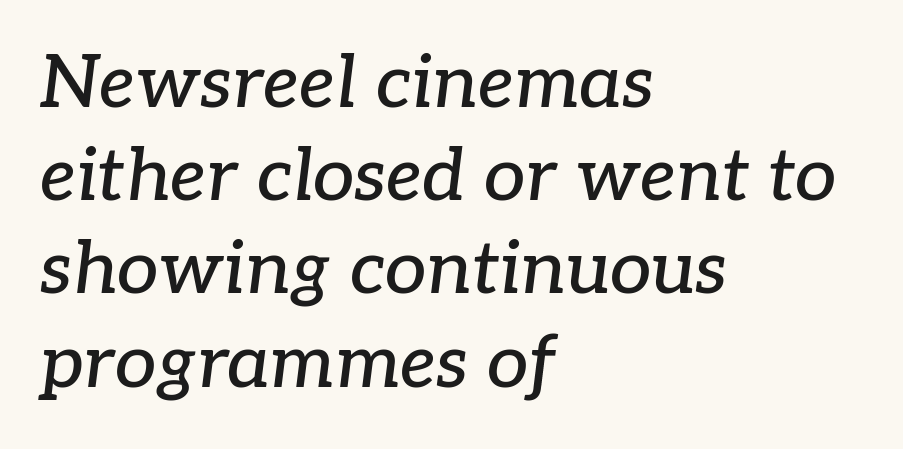
Q: Is the text italic (slanted)? A: Yes, it leans right by about 7 degrees.
Q: Is the typeface a serif or a sans-serif typeface? A: Serif.
Q: Is the text underlined? A: No.
Q: How is the paragraph aligned? A: Left-aligned.
Q: Is the spacing between letters normal or unusually wide? A: Normal.
Q: Is the spacing between lines tight, normal or loose? A: Normal.
Q: Width (condensed, normal, or wide)? A: Normal.
Q: Stroke contrast? A: Low.
Q: x-height? A: Medium.
Q: Monospaced? A: No.
